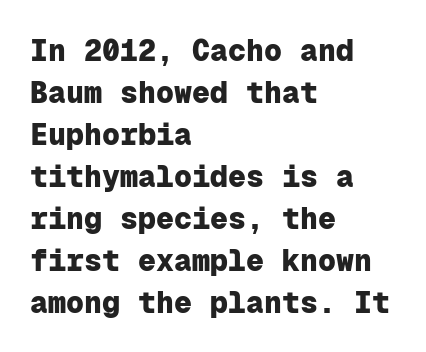
Q: Is the text bold? A: Yes.
Q: Is the text italic (slanted)? A: No, it is upright.
Q: Is the typeface a serif or a sans-serif typeface? A: Sans-serif.
Q: Is the text underlined? A: No.
Q: How is the paragraph aligned? A: Left-aligned.
Q: Is the spacing between letters normal or unusually wide? A: Normal.
Q: Is the spacing between lines tight, normal or loose? A: Normal.
Q: Width (condensed, normal, or wide)? A: Normal.
Q: Stroke contrast? A: Low.
Q: x-height? A: Medium.
Q: Monospaced? A: Yes.
